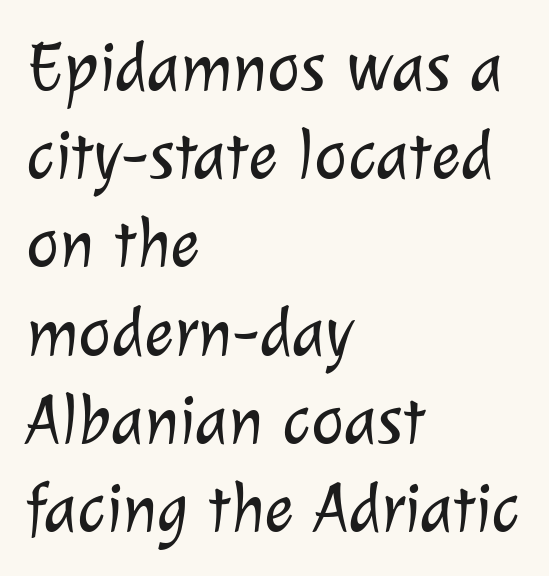
Q: Is the text bold? A: No.
Q: Is the typeface a serif or a sans-serif typeface? A: Sans-serif.
Q: Is the text underlined? A: No.
Q: How is the paragraph aligned? A: Left-aligned.
Q: Is the spacing between letters normal or unusually wide? A: Normal.
Q: Is the spacing between lines tight, normal or loose? A: Normal.
Q: Width (condensed, normal, or wide)? A: Normal.
Q: Stroke contrast? A: Low.
Q: x-height? A: Medium.
Q: Monospaced? A: No.
